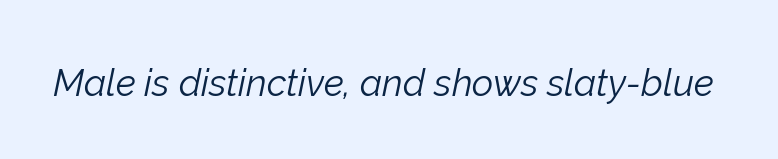
{"italic": "yes", "lean": "right", "slant_degrees": 12, "bold": "no", "weight": "light", "width": "normal", "stroke_contrast": "low", "x_height": "medium", "monospaced": "no", "underline": "no", "letter_spacing": "normal", "letter_spacing_em": 0.0, "glyph_px": 37}
